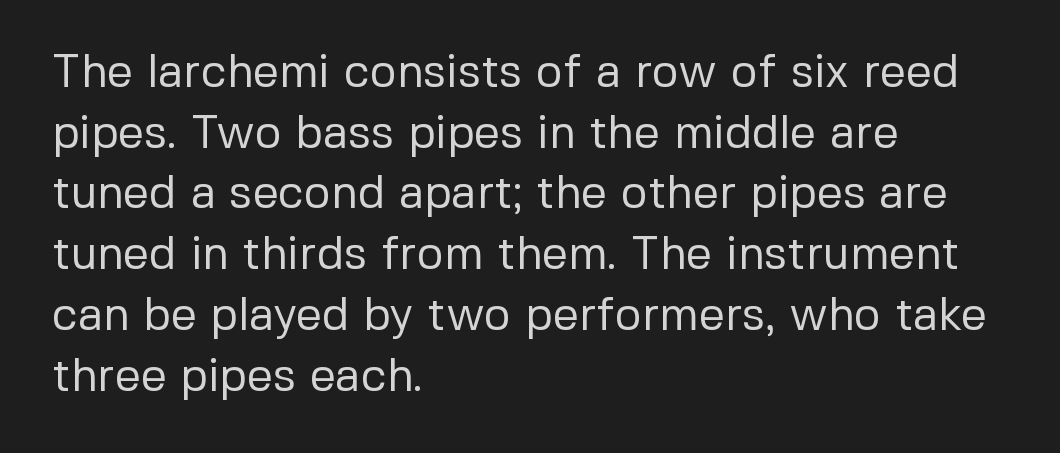
Q: Is the text bold? A: No.
Q: Is the text italic (slanted)? A: No, it is upright.
Q: Is the typeface a serif or a sans-serif typeface? A: Sans-serif.
Q: Is the text underlined? A: No.
Q: How is the paragraph aligned? A: Left-aligned.
Q: Is the spacing between letters normal or unusually wide? A: Normal.
Q: Is the spacing between lines tight, normal or loose? A: Normal.
Q: Width (condensed, normal, or wide)? A: Normal.
Q: Stroke contrast? A: Low.
Q: x-height? A: Medium.
Q: Monospaced? A: No.
